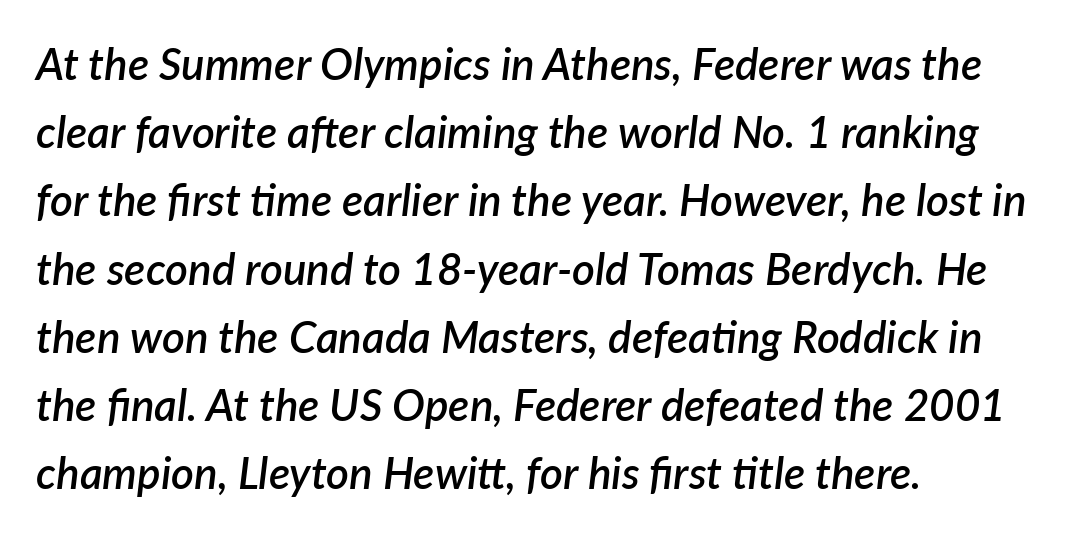
{"italic": "yes", "lean": "right", "slant_degrees": 7, "bold": "semi", "weight": "semibold", "width": "normal", "stroke_contrast": "low", "x_height": "medium", "monospaced": "no", "underline": "no", "align": "left", "line_spacing": "normal", "line_spacing_ratio": 1.55, "letter_spacing": "normal", "letter_spacing_em": 0.0, "glyph_px": 44}
